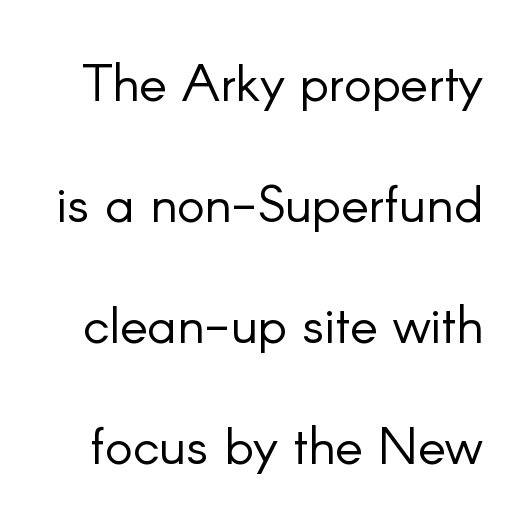
The face used here is proportionally spaced, like ordinary book or web type. The letters look calm and open, with moderate or lighter stems. Look at the bottom of the vertical strokes: they stop flat, with no serifs. In terms of letterspacing, this is plain default setting. This sample trades compactness for vertical openness between lines.
